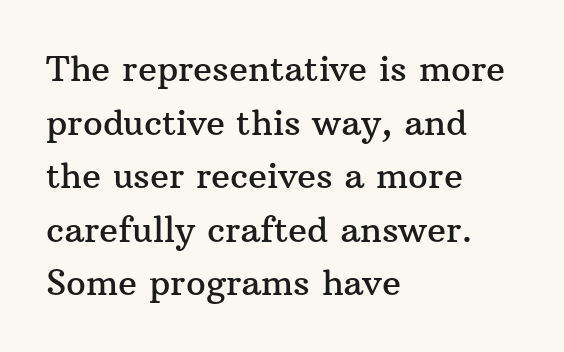
The image shows 35 px serif type, upright; set left-aligned, normal line spacing (1.53x), normal letter spacing, not underlined; medium stroke contrast and a medium x-height.
